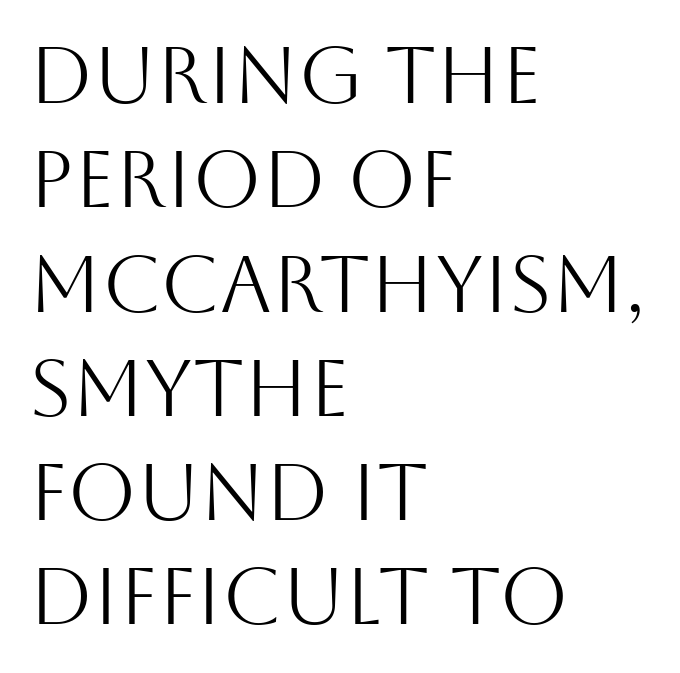
The image shows 79 px light sans-serif type, upright; set left-aligned, normal line spacing (1.32x), normal letter spacing, not underlined; medium stroke contrast and a large x-height.
